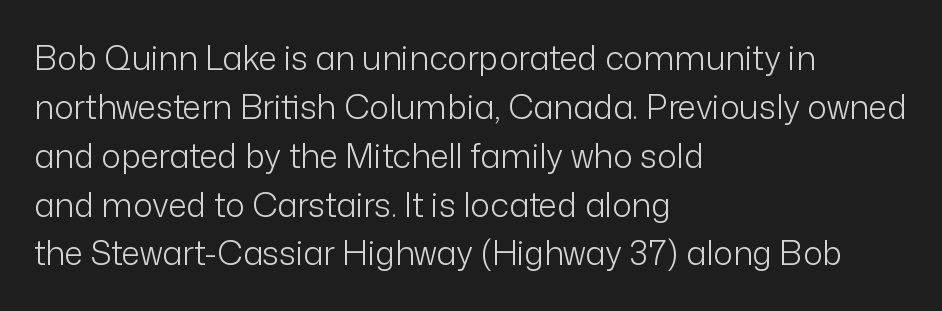
Q: Is the text bold? A: No.
Q: Is the text italic (slanted)? A: No, it is upright.
Q: Is the typeface a serif or a sans-serif typeface? A: Sans-serif.
Q: Is the text underlined? A: No.
Q: How is the paragraph aligned? A: Left-aligned.
Q: Is the spacing between letters normal or unusually wide? A: Normal.
Q: Is the spacing between lines tight, normal or loose? A: Normal.
Q: Width (condensed, normal, or wide)? A: Normal.
Q: Stroke contrast? A: Low.
Q: x-height? A: Medium.
Q: Monospaced? A: No.
